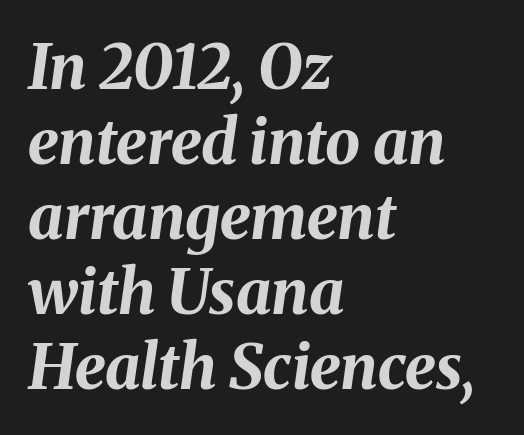
{"italic": "yes", "lean": "right", "slant_degrees": 8, "bold": "yes", "weight": "bold", "width": "normal", "stroke_contrast": "medium", "x_height": "medium", "monospaced": "no", "underline": "no", "align": "left", "line_spacing_ratio": 1.21, "letter_spacing": "normal", "letter_spacing_em": 0.0, "glyph_px": 62}
